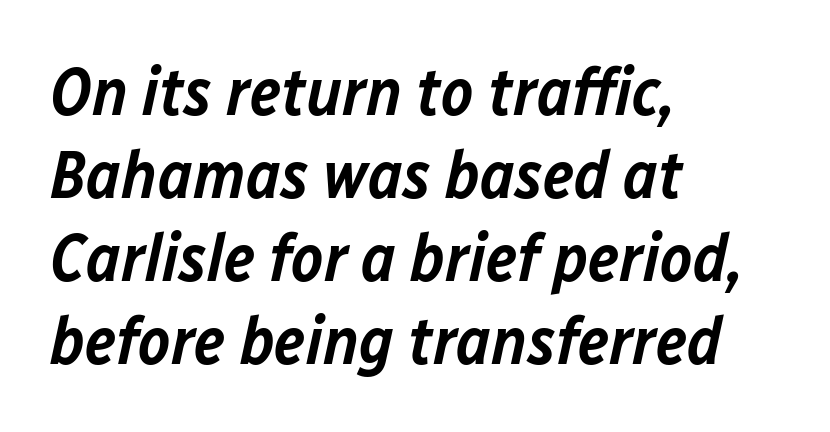
This rendering features lettering with no underline. These lines are set flush left with a ragged right edge. Every character sits at an angle, as italics do. Do the characters align in a grid? No, the font is proportional.
